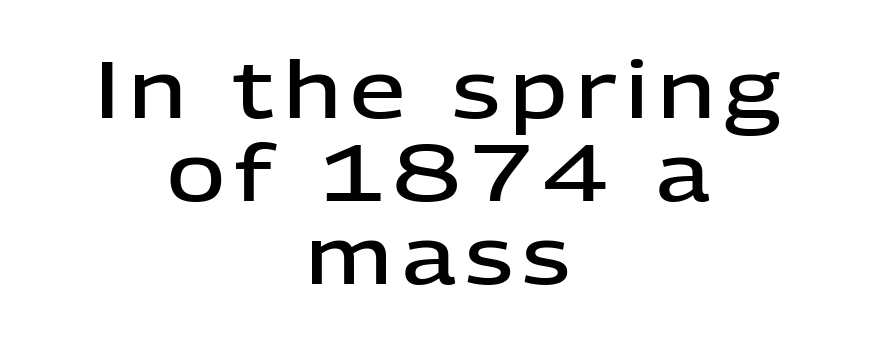
Q: Is the text bold? A: Semi-bold.
Q: Is the text italic (slanted)? A: No, it is upright.
Q: Is the typeface a serif or a sans-serif typeface? A: Sans-serif.
Q: Is the text underlined? A: No.
Q: How is the paragraph aligned? A: Centered.
Q: Is the spacing between lines tight, normal or loose? A: Tight.
Q: Width (condensed, normal, or wide)? A: Normal.
Q: Stroke contrast? A: Low.
Q: x-height? A: Medium.
Q: Monospaced? A: No.
